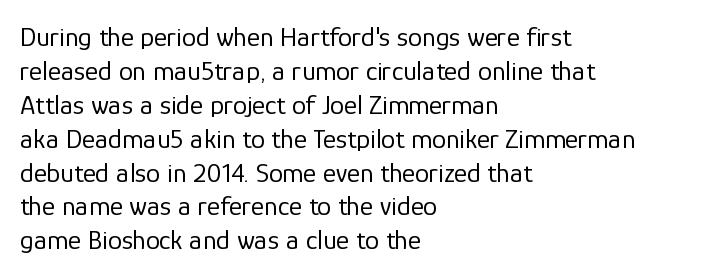
The image shows 28 px regular-weight sans-serif type, upright; set left-aligned, line spacing 1.21x, normal letter spacing, not underlined; low stroke contrast and a medium x-height.
